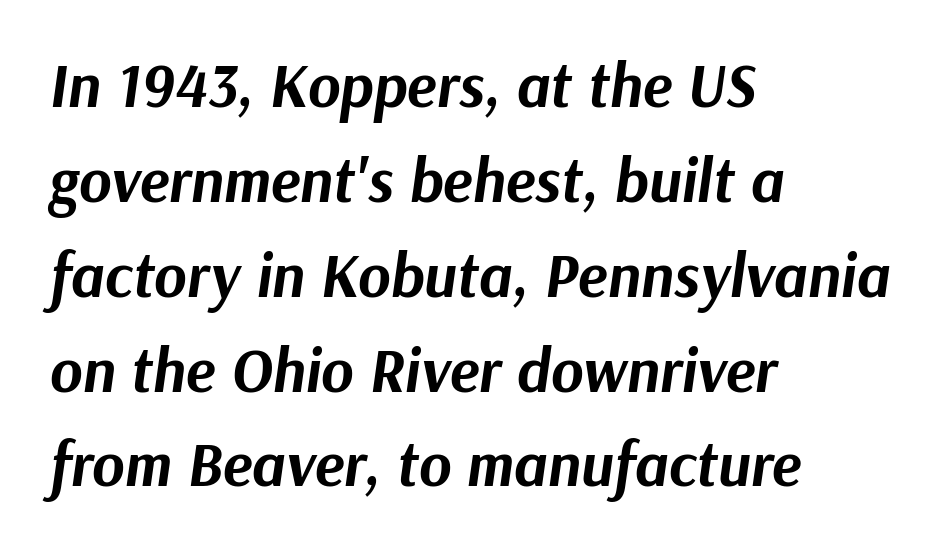
{"italic": "yes", "lean": "right", "slant_degrees": 9, "bold": "yes", "weight": "bold", "width": "normal", "stroke_contrast": "medium", "x_height": "medium", "monospaced": "no", "underline": "no", "align": "left", "line_spacing": "normal", "line_spacing_ratio": 1.53, "letter_spacing": "normal", "letter_spacing_em": 0.0, "glyph_px": 62}
